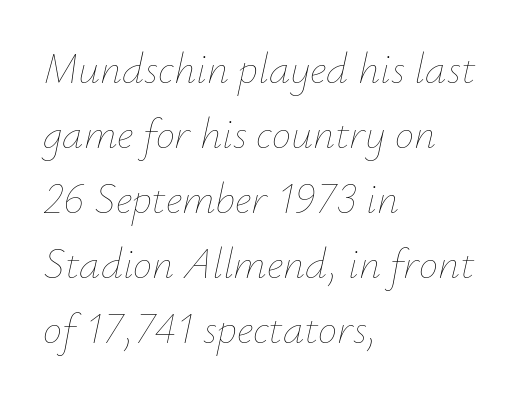
Q: Is the text bold? A: No.
Q: Is the text italic (slanted)? A: Yes, it leans right by about 12 degrees.
Q: Is the text underlined? A: No.
Q: How is the paragraph aligned? A: Left-aligned.
Q: Is the spacing between letters normal or unusually wide? A: Normal.
Q: Is the spacing between lines tight, normal or loose? A: Normal.
Q: Width (condensed, normal, or wide)? A: Normal.
Q: Stroke contrast? A: Low.
Q: x-height? A: Small.
Q: Monospaced? A: No.
